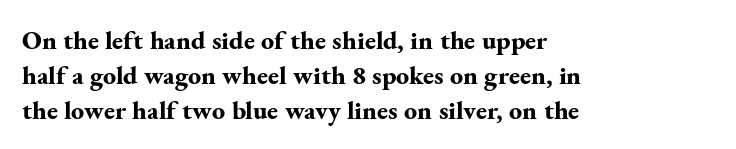
{"italic": "no", "bold": "yes", "underline": "no", "align": "left", "line_spacing": "normal", "line_spacing_ratio": 1.34, "letter_spacing": "normal", "letter_spacing_em": 0.0, "glyph_px": 26}
